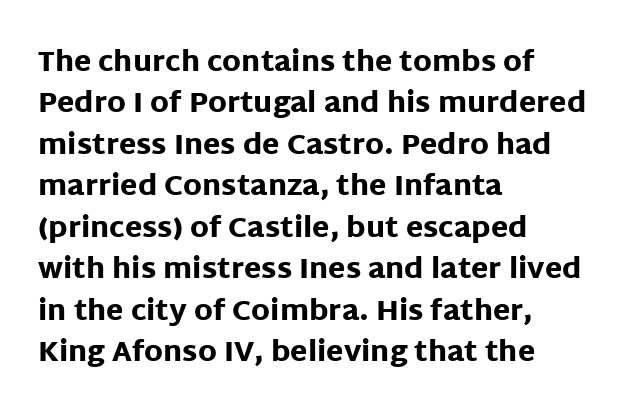
The image shows 28 px heavy sans-serif type, upright; set left-aligned, normal line spacing (1.48x), normal letter spacing, not underlined; low stroke contrast and a large x-height.
